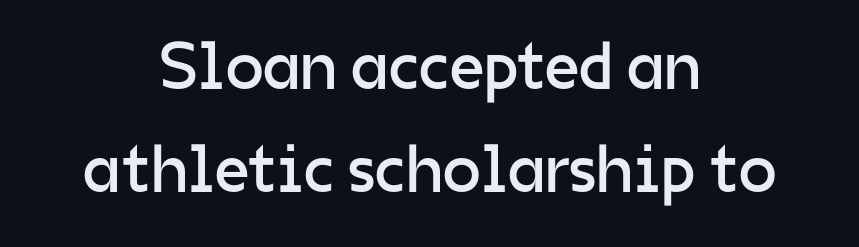
Varying glyph widths throughout — classic text-font behaviour. The text block is weighted toward neither margin, spreading evenly from the middle. Unbolded letterforms with no extra heft. Any mark beneath the type? The region is blank. Does the type have serifs? No, each stem ends abruptly. Is there any slant? The stems are plumb.
